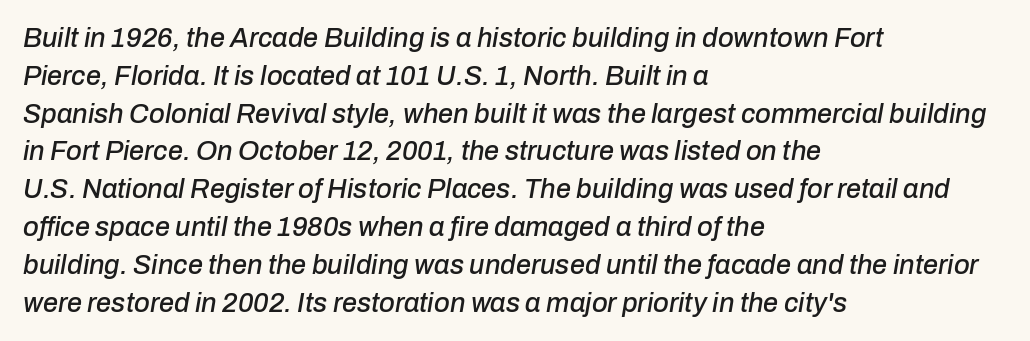
The letters sit at their default tracking, neither squeezed nor spread. This rendering uses left alignment, leaving the right contour irregular. This rendering features lettering with no underline. Baseline-to-baseline distance is the conventional proportion of letter height. An italicized treatment has been applied to the whole sample.
